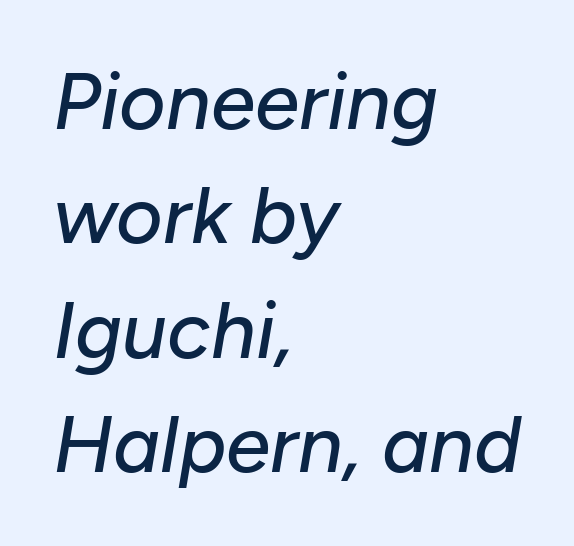
{"italic": "yes", "lean": "right", "slant_degrees": 10, "width": "normal", "stroke_contrast": "low", "x_height": "medium", "monospaced": "no", "underline": "no", "align": "left", "line_spacing": "normal", "line_spacing_ratio": 1.43, "letter_spacing": "normal", "letter_spacing_em": 0.0, "glyph_px": 80}
